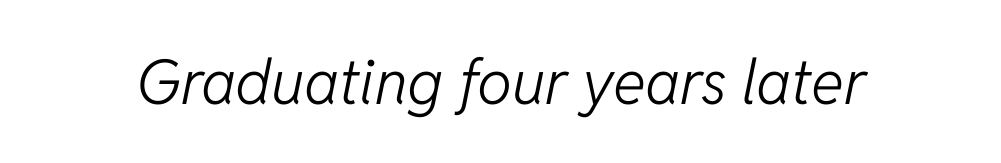
The image shows 62 px light type, italic (leaning right); set normal letter spacing, not underlined; low stroke contrast and a medium x-height.
